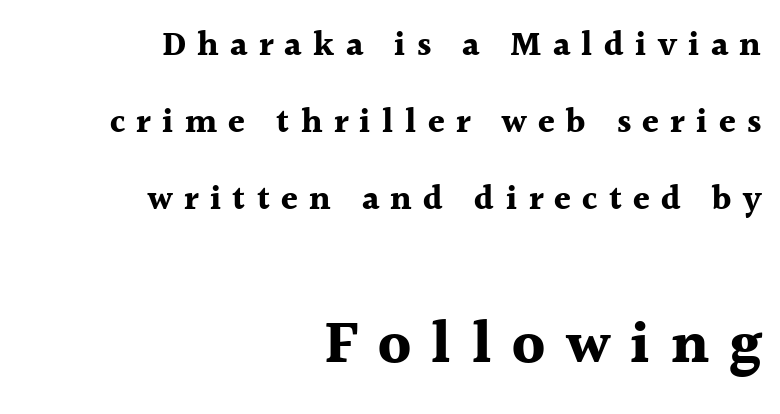
The letters advance in unequal steps, a hallmark of proportional type. The font is running at its bold setting. This sample is right-justified, so line beginnings fall wherever the words allow. Which chunk is bigger? The second one — the bottom block dwarfs the top.
